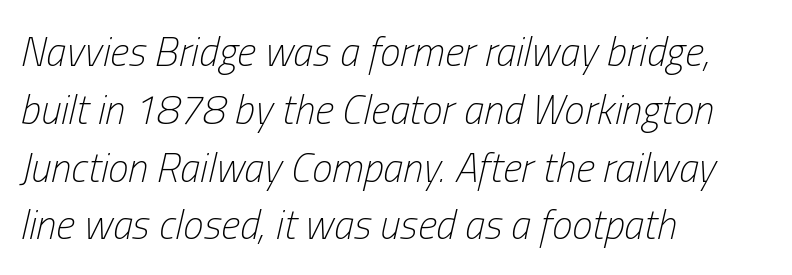
Q: Is the text bold? A: No.
Q: Is the text italic (slanted)? A: Yes, it leans right by about 13 degrees.
Q: Is the text underlined? A: No.
Q: How is the paragraph aligned? A: Left-aligned.
Q: Is the spacing between letters normal or unusually wide? A: Normal.
Q: Is the spacing between lines tight, normal or loose? A: Normal.
Q: Width (condensed, normal, or wide)? A: Condensed.
Q: Stroke contrast? A: Low.
Q: x-height? A: Medium.
Q: Monospaced? A: No.
